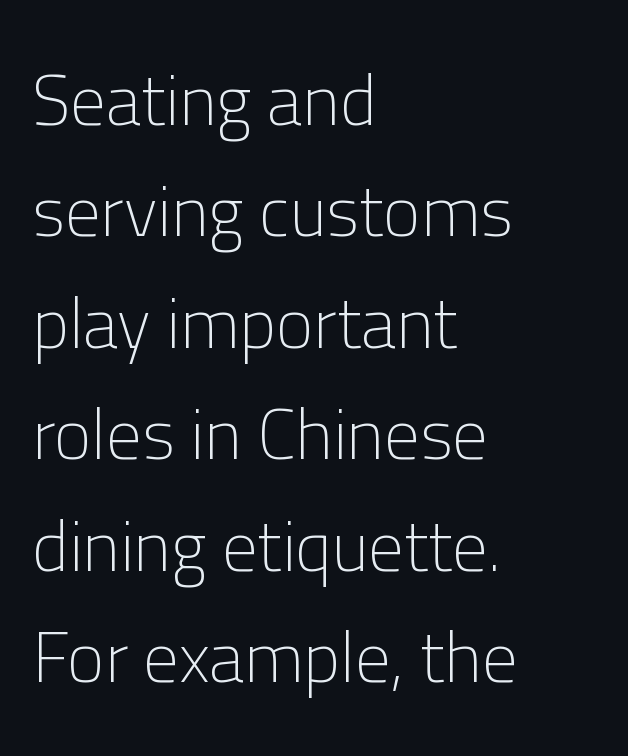
Q: Is the text bold? A: No.
Q: Is the text italic (slanted)? A: No, it is upright.
Q: Is the typeface a serif or a sans-serif typeface? A: Sans-serif.
Q: Is the text underlined? A: No.
Q: How is the paragraph aligned? A: Left-aligned.
Q: Is the spacing between letters normal or unusually wide? A: Normal.
Q: Is the spacing between lines tight, normal or loose? A: Normal.
Q: Width (condensed, normal, or wide)? A: Normal.
Q: Stroke contrast? A: Low.
Q: x-height? A: Medium.
Q: Monospaced? A: No.
